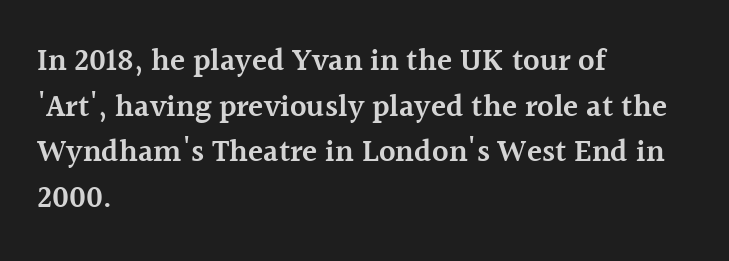
Q: Is the text bold? A: Semi-bold.
Q: Is the text italic (slanted)? A: No, it is upright.
Q: Is the typeface a serif or a sans-serif typeface? A: Serif.
Q: Is the text underlined? A: No.
Q: How is the paragraph aligned? A: Left-aligned.
Q: Is the spacing between letters normal or unusually wide? A: Normal.
Q: Is the spacing between lines tight, normal or loose? A: Normal.
Q: Width (condensed, normal, or wide)? A: Normal.
Q: x-height? A: Medium.
Q: Monospaced? A: No.
